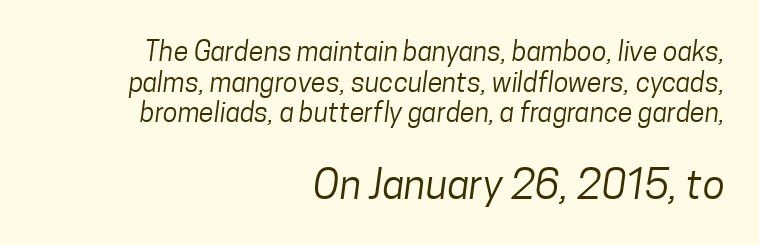
{"serif": "no", "bold": "no", "weight": "regular", "width": "condensed", "stroke_contrast": "low", "x_height": "medium", "monospaced": "no", "underline": "no", "align": "right", "line_spacing": "tight", "line_spacing_ratio": 1.13, "letter_spacing": "normal", "letter_spacing_em": 0.0, "larger_block": "second", "size_ratio": 1.52, "glyph_px": 41}
